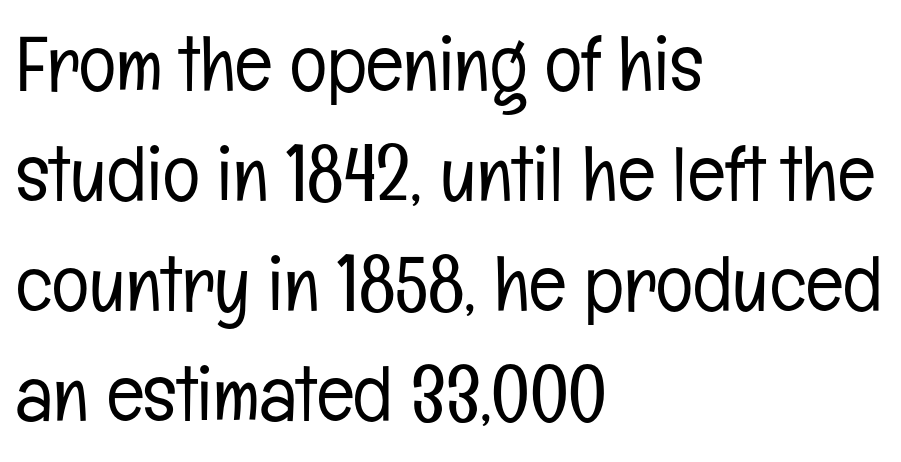
Just letters on the line, the space beneath them empty. A light-to-regular cut is what we see here. Is there any slant? The stems are plumb. Leading matches the norm, producing a regular column.
